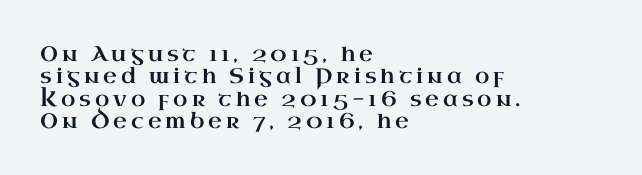
{"italic": "no", "underline": "no", "align": "left", "line_spacing": "tight", "line_spacing_ratio": 1.06, "glyph_px": 21}
